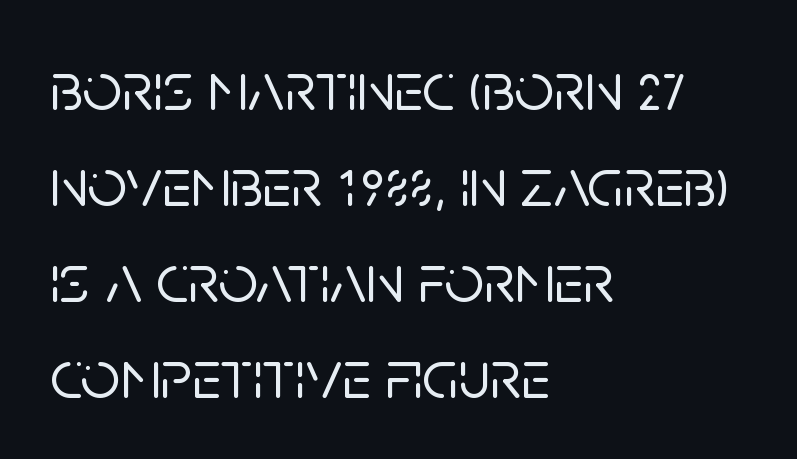
Q: Is the text italic (slanted)? A: No, it is upright.
Q: Is the typeface a serif or a sans-serif typeface? A: Sans-serif.
Q: Is the text underlined? A: No.
Q: How is the paragraph aligned? A: Left-aligned.
Q: Is the spacing between letters normal or unusually wide? A: Normal.
Q: Is the spacing between lines tight, normal or loose? A: Normal.
Q: Width (condensed, normal, or wide)? A: Normal.
Q: Stroke contrast? A: Low.
Q: x-height? A: Large.
Q: Monospaced? A: No.
